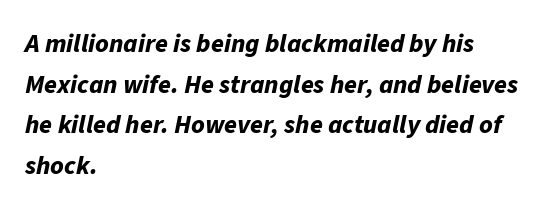
Q: Is the text bold? A: Yes.
Q: Is the text italic (slanted)? A: Yes, it leans right by about 11 degrees.
Q: Is the text underlined? A: No.
Q: How is the paragraph aligned? A: Left-aligned.
Q: Is the spacing between letters normal or unusually wide? A: Normal.
Q: Is the spacing between lines tight, normal or loose? A: Normal.
